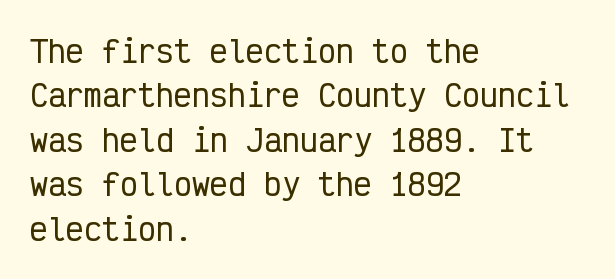
Q: Is the text italic (slanted)? A: No, it is upright.
Q: Is the typeface a serif or a sans-serif typeface? A: Sans-serif.
Q: Is the text underlined? A: No.
Q: How is the paragraph aligned? A: Left-aligned.
Q: Is the spacing between letters normal or unusually wide? A: Normal.
Q: Is the spacing between lines tight, normal or loose? A: Normal.
Q: Width (condensed, normal, or wide)? A: Condensed.
Q: Stroke contrast? A: Low.
Q: x-height? A: Medium.
Q: Monospaced? A: Yes.
